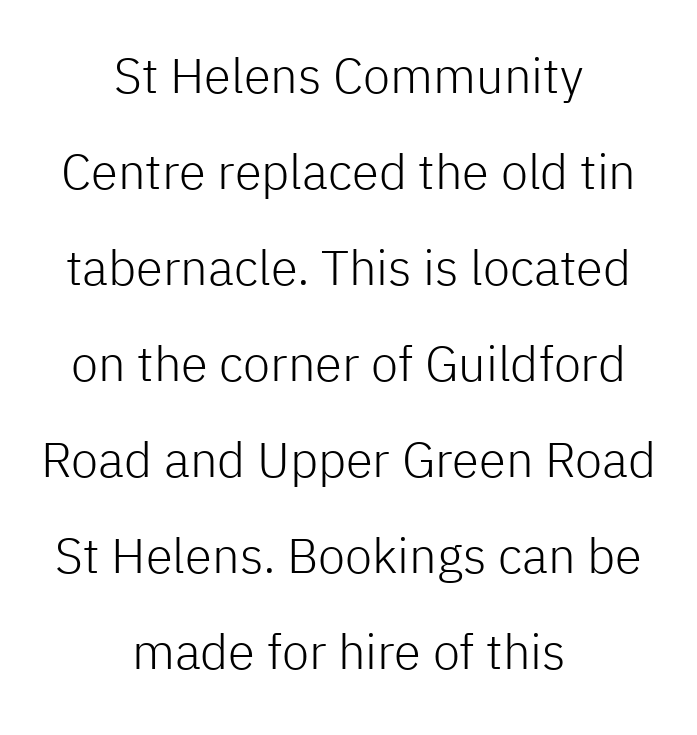
The letters carry no serifs — their stems end cleanly without finishing strokes. The passage shown is not underscored anywhere. Letter spacing: default. Characters remain perfectly vertical along every line. The face looks like a standard text weight, possibly lighter. The rendering positions every line midway between the sides.
